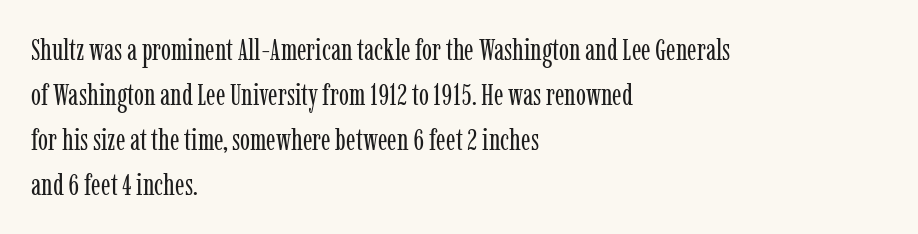
Vertical strokes here are truly vertical. Typographically, this falls in the serif category. Character widths vary here, with narrow letters taking less room than wide ones. The specimen omits any rule beneath the text block's lines.
